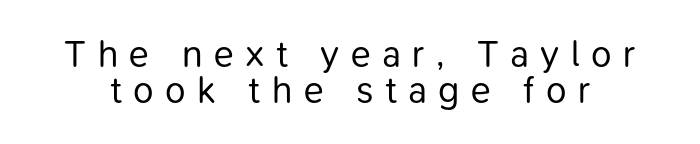
The image shows 37 px regular-weight sans-serif type, upright; set tight line spacing (0.96x), unusually wide letter spacing (+0.31 em), not underlined; low stroke contrast and a medium x-height.
